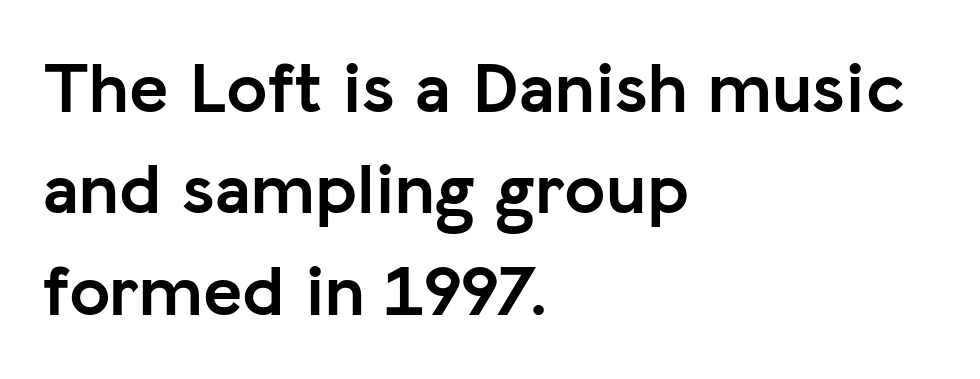
{"serif": "no", "italic": "no", "bold": "yes", "weight": "semibold", "width": "normal", "stroke_contrast": "low", "x_height": "medium", "monospaced": "no", "underline": "no", "align": "left", "line_spacing": "normal", "line_spacing_ratio": 1.37, "letter_spacing": "normal", "letter_spacing_em": 0.0, "glyph_px": 74}
